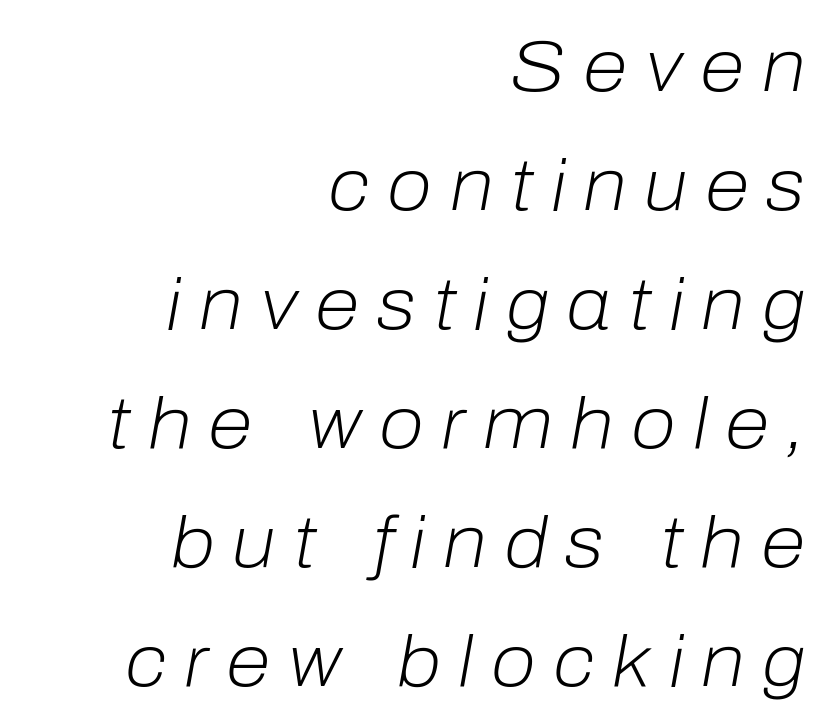
Q: Is the text bold? A: No.
Q: Is the text italic (slanted)? A: Yes, it leans right by about 10 degrees.
Q: Is the text underlined? A: No.
Q: How is the paragraph aligned? A: Right-aligned.
Q: Is the spacing between letters normal or unusually wide? A: Unusually wide.
Q: Is the spacing between lines tight, normal or loose? A: Normal.
Q: Width (condensed, normal, or wide)? A: Normal.
Q: Stroke contrast? A: Low.
Q: x-height? A: Medium.
Q: Monospaced? A: No.
